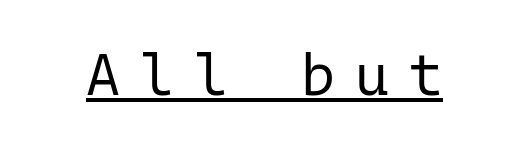
The image shows 58 px regular-weight sans-serif type, upright, monospaced; set unusually wide letter spacing (+0.34 em), underlined; low stroke contrast and a medium x-height.
